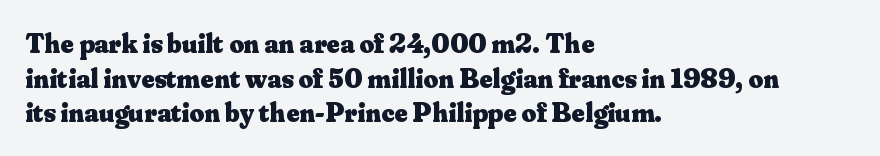
{"serif": "yes", "italic": "no", "bold": "yes", "weight": "heavy", "width": "normal", "stroke_contrast": "medium", "x_height": "small", "monospaced": "no", "underline": "no", "align": "left", "line_spacing_ratio": 1.24, "letter_spacing": "normal", "letter_spacing_em": 0.0, "glyph_px": 28}
